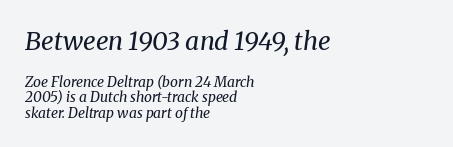
There's an unmistakable incline to the writing here. Nothing heavy about these letters — not bold at all. This rendering leaves character spacing at its baseline value. Each row of text sits above clean, open space. The paragraph has a hard left edge and a soft right edge. Quick note: interline space is minimal.
